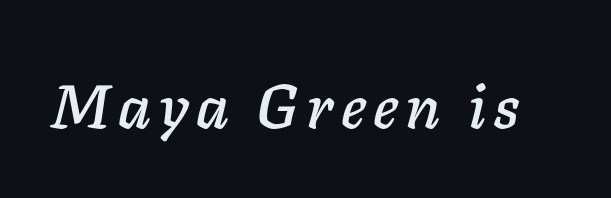
Every character sits at an angle, as italics do. Decoration check: the copy has no underline. Varying glyph widths throughout — classic text-font behaviour.
